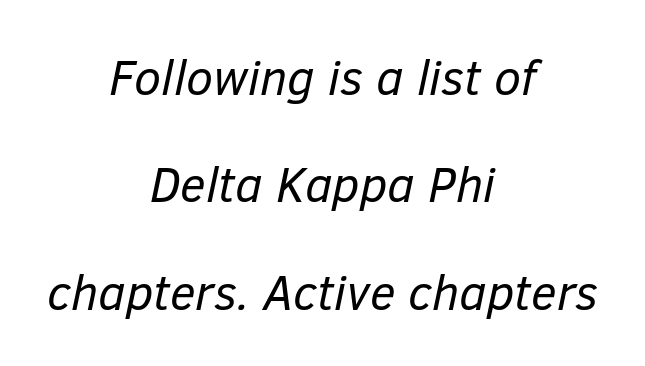
The image shows 49 px regular-weight type, italic (leaning right); set centered, loose line spacing (2.19x), normal letter spacing, not underlined; low stroke contrast and a medium x-height.
